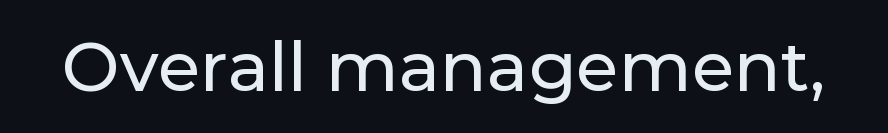
Q: Is the text italic (slanted)? A: No, it is upright.
Q: Is the typeface a serif or a sans-serif typeface? A: Sans-serif.
Q: Is the text underlined? A: No.
Q: Is the spacing between letters normal or unusually wide? A: Normal.
Q: Width (condensed, normal, or wide)? A: Normal.
Q: Stroke contrast? A: Low.
Q: x-height? A: Medium.
Q: Monospaced? A: No.
